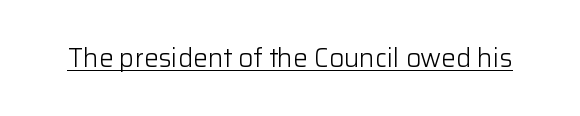
The image shows 26 px text type, upright; set normal letter spacing, underlined.
